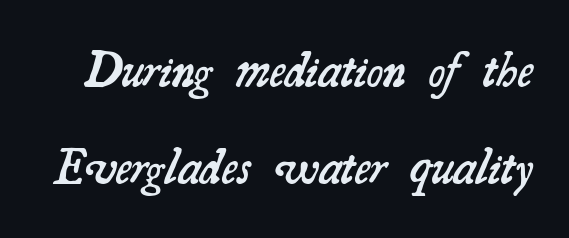
The image shows 50 px semibold serif type; set loose line spacing (1.94x), normal letter spacing, not underlined; medium stroke contrast and a small x-height.
